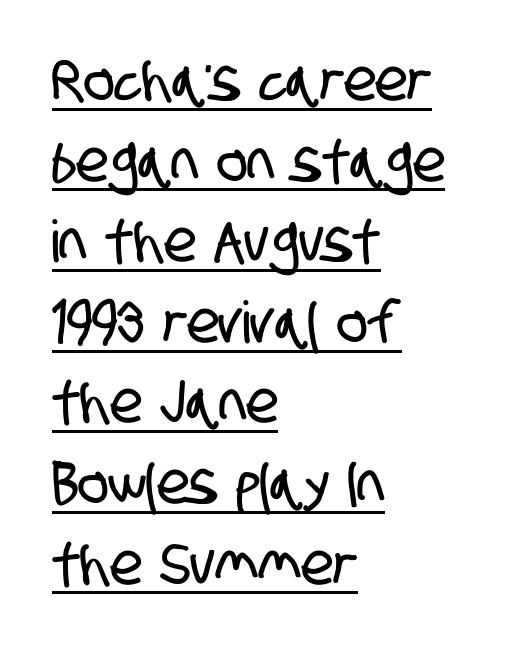
{"serif": "no", "width": "condensed", "stroke_contrast": "low", "x_height": "large", "monospaced": "no", "underline": "yes", "align": "left", "line_spacing": "normal", "line_spacing_ratio": 1.39, "letter_spacing": "normal", "letter_spacing_em": 0.0, "glyph_px": 58}
